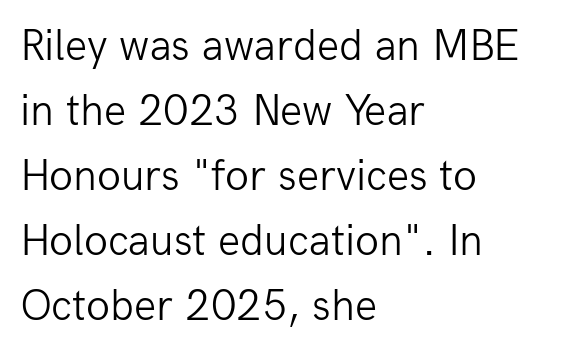
The image shows 44 px light sans-serif type, upright; set left-aligned, normal line spacing (1.48x), normal letter spacing, not underlined; low stroke contrast and a medium x-height.
